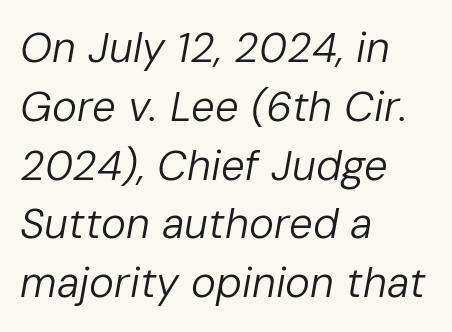
{"italic": "yes", "lean": "right", "slant_degrees": 10, "bold": "no", "weight": "regular", "width": "normal", "stroke_contrast": "low", "x_height": "medium", "monospaced": "no", "underline": "no", "align": "left", "line_spacing": "normal", "line_spacing_ratio": 1.4, "letter_spacing": "normal", "letter_spacing_em": 0.0, "glyph_px": 42}
